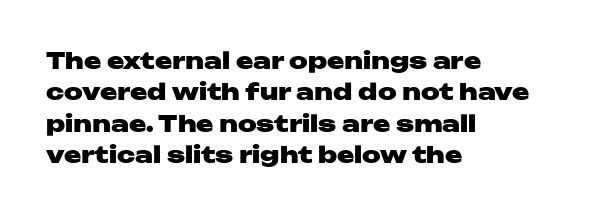
{"italic": "no", "bold": "yes", "underline": "no", "align": "left", "line_spacing": "normal", "line_spacing_ratio": 1.36, "letter_spacing": "normal", "letter_spacing_em": 0.0, "glyph_px": 23}
